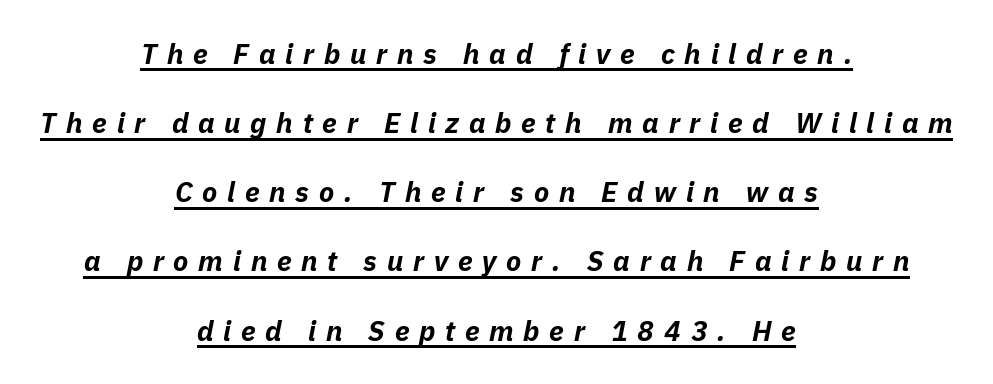
Each letter keeps its own natural width here, so spacing adapts to shape. I'd describe the lettering as bold — thick and assertive. Horizontal alignment here is central, giving a formal, balanced look. Is there much room between lines? Yes — plenty of vertical air separates them. The lettering is marked with a stroke running underneath it. The type is letterspaced generously, with wide tracking.
